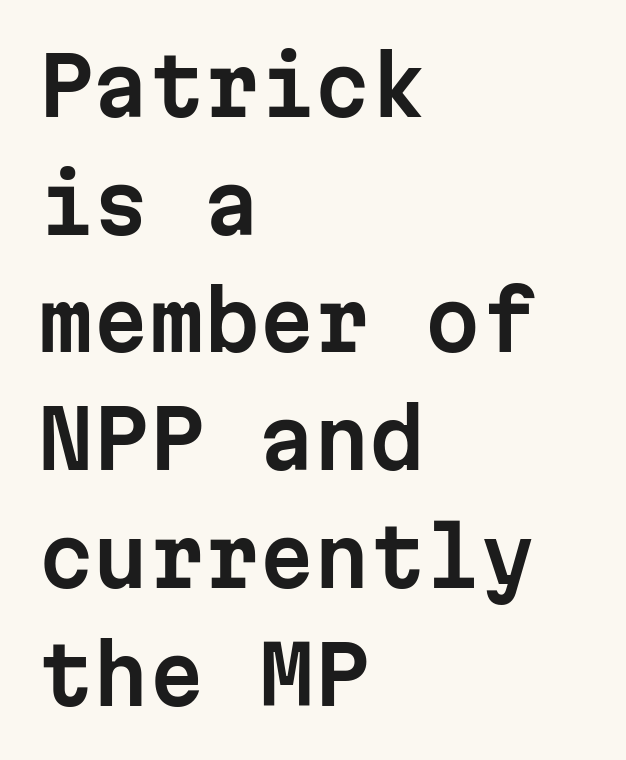
Letterform terminals end flat and unadorned throughout the passage. Line beginnings align vertically; line endings do not. The font's upright variant was chosen for this text. Is there much room between lines? A standard amount, neither cramped nor airy. Is this a fixed-width face? Yes — each glyph sits in an identical cell.
